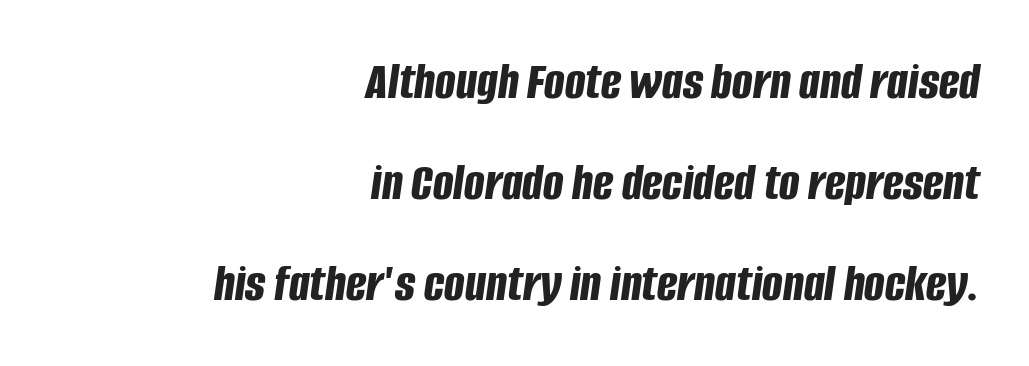
The image shows 54 px bold, condensed type, italic (leaning right); set right-aligned, line spacing 1.87x, normal letter spacing, not underlined; low stroke contrast and a large x-height.
